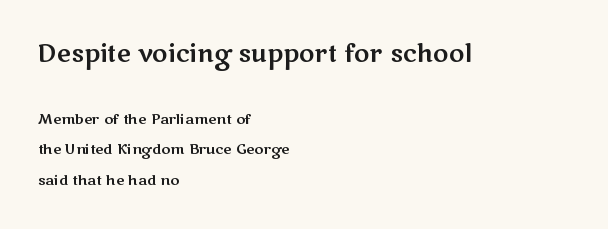
{"italic": "no", "underline": "no", "align": "left", "line_spacing": "loose", "line_spacing_ratio": 2.19, "letter_spacing": "normal", "letter_spacing_em": 0.0, "larger_block": "first", "size_ratio": 1.71, "glyph_px": 24}
